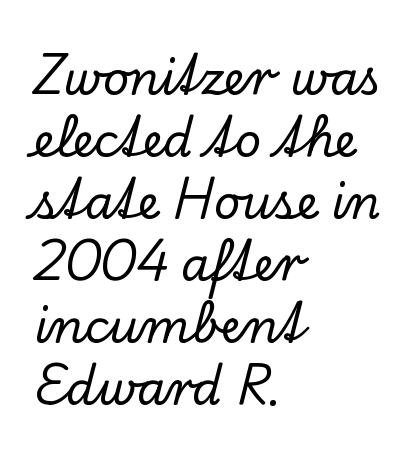
The image shows 46 px serif type; set left-aligned, normal line spacing (1.35x), normal letter spacing, not underlined; low stroke contrast and a small x-height.
